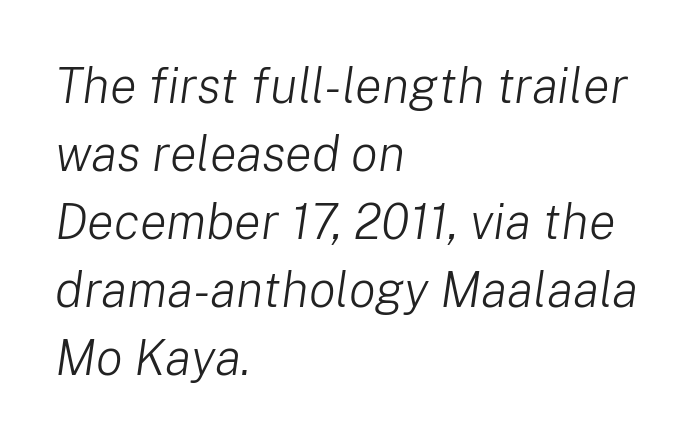
{"italic": "yes", "lean": "right", "slant_degrees": 8, "bold": "no", "weight": "light", "width": "normal", "stroke_contrast": "low", "x_height": "medium", "monospaced": "no", "underline": "no", "align": "left", "line_spacing": "normal", "line_spacing_ratio": 1.36, "letter_spacing": "normal", "letter_spacing_em": 0.0, "glyph_px": 50}
